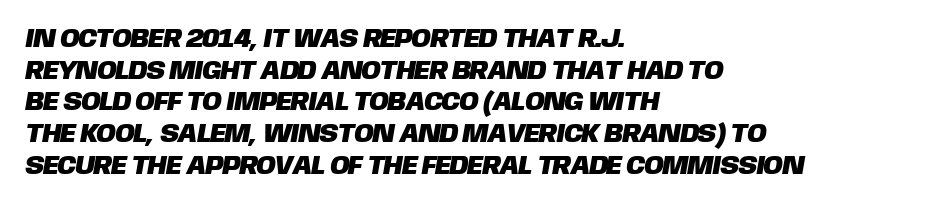
{"underline": "no", "align": "left", "line_spacing_ratio": 1.22, "letter_spacing": "normal", "letter_spacing_em": 0.0, "glyph_px": 26}
